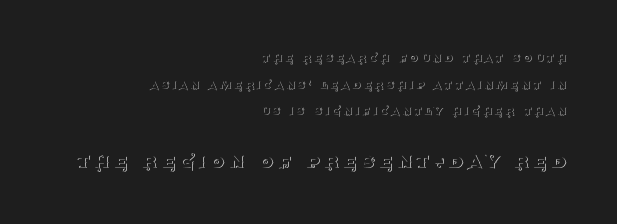
Q: Is the text bold? A: No.
Q: Is the text italic (slanted)? A: No, it is upright.
Q: Is the text underlined? A: No.
Q: How is the paragraph aligned? A: Right-aligned.
Q: Is the spacing between lines tight, normal or loose? A: Loose.
Q: Which block of text is set in a larger size, the first (top) or the second (bottom)? A: The second (bottom) one.
